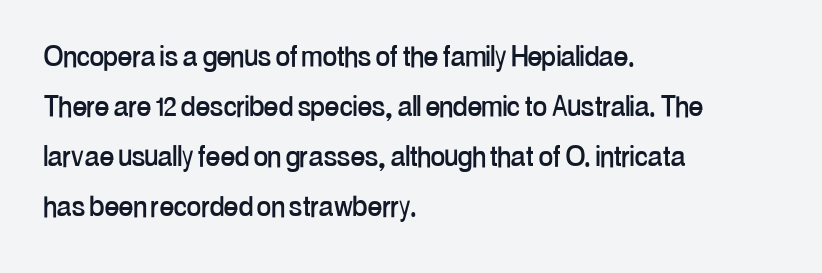
{"serif": "no", "italic": "no", "width": "condensed", "stroke_contrast": "low", "x_height": "medium", "monospaced": "no", "underline": "no", "align": "left", "line_spacing": "normal", "line_spacing_ratio": 1.43, "letter_spacing": "normal", "letter_spacing_em": 0.0, "glyph_px": 35}
